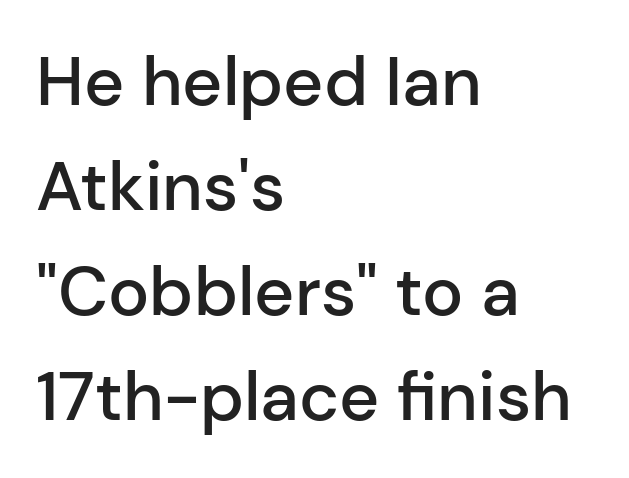
{"serif": "no", "italic": "no", "bold": "semi", "weight": "semibold", "width": "normal", "stroke_contrast": "low", "x_height": "medium", "monospaced": "no", "underline": "no", "align": "left", "line_spacing": "normal", "line_spacing_ratio": 1.52, "letter_spacing": "normal", "letter_spacing_em": 0.0, "glyph_px": 69}
